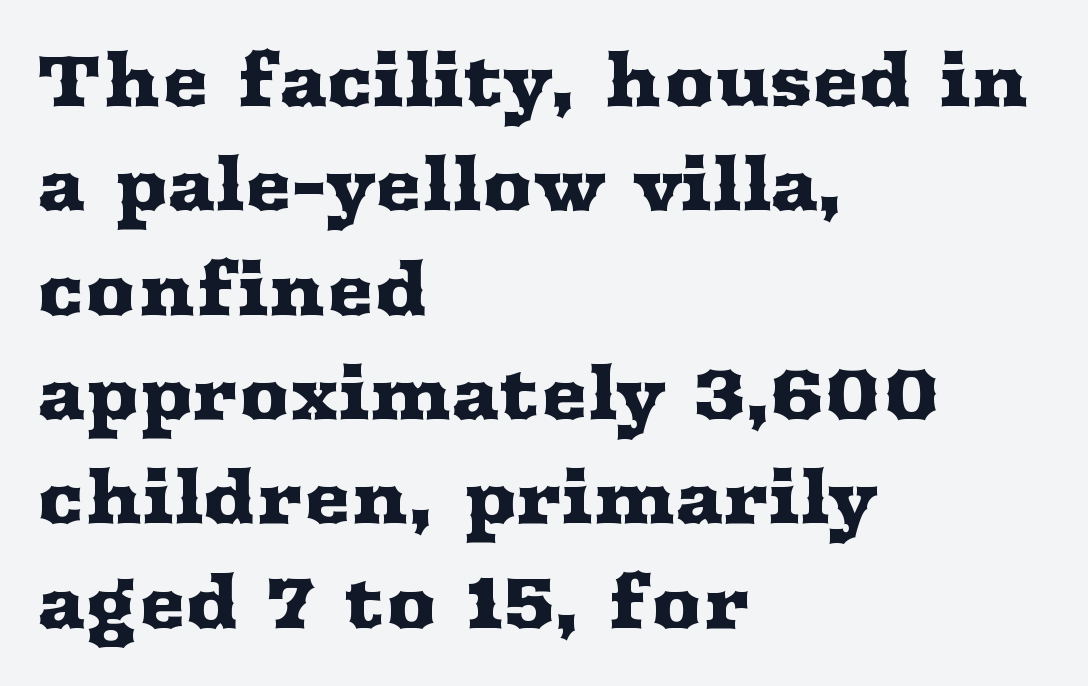
Q: Is the text italic (slanted)? A: No, it is upright.
Q: Is the typeface a serif or a sans-serif typeface? A: Serif.
Q: Is the text underlined? A: No.
Q: How is the paragraph aligned? A: Left-aligned.
Q: Is the spacing between letters normal or unusually wide? A: Normal.
Q: Is the spacing between lines tight, normal or loose? A: Normal.
Q: Width (condensed, normal, or wide)? A: Wide.
Q: Stroke contrast? A: Medium.
Q: x-height? A: Medium.
Q: Monospaced? A: No.
